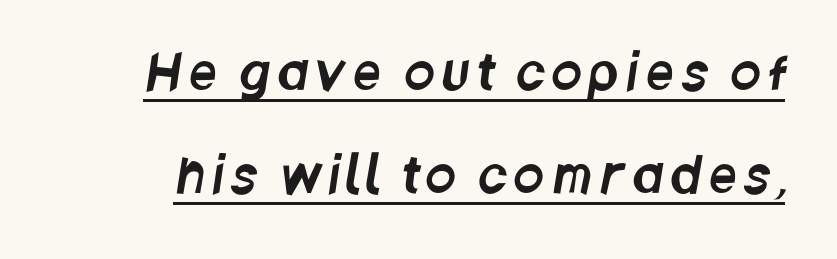
{"serif": "no", "width": "condensed", "stroke_contrast": "low", "x_height": "large", "monospaced": "no", "underline": "yes", "line_spacing": "loose", "line_spacing_ratio": 2.1, "glyph_px": 49}
